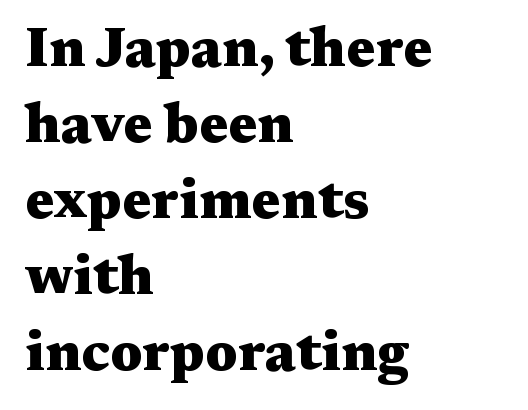
{"serif": "yes", "italic": "no", "bold": "yes", "weight": "heavy", "width": "wide", "stroke_contrast": "medium", "x_height": "medium", "monospaced": "no", "underline": "no", "align": "left", "line_spacing": "normal", "line_spacing_ratio": 1.38, "letter_spacing": "normal", "letter_spacing_em": 0.0, "glyph_px": 55}
